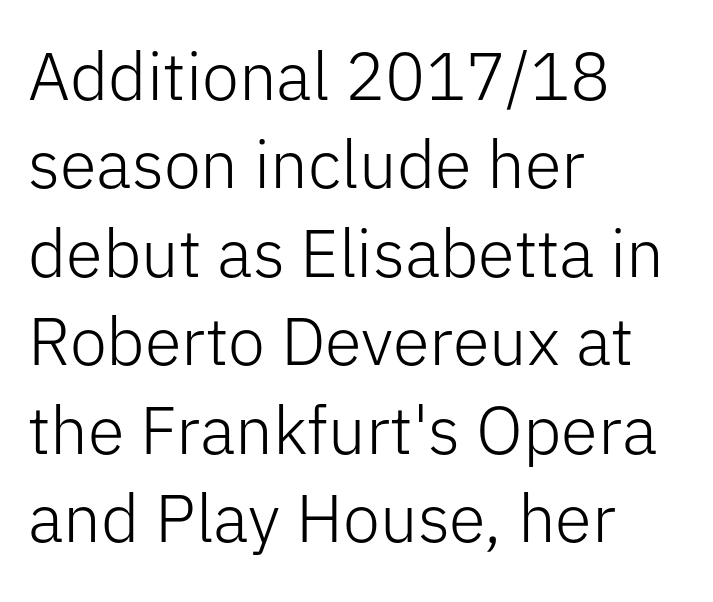
{"serif": "no", "italic": "no", "bold": "no", "weight": "light", "width": "normal", "stroke_contrast": "low", "x_height": "medium", "monospaced": "no", "underline": "no", "align": "left", "line_spacing": "normal", "line_spacing_ratio": 1.32, "letter_spacing": "normal", "letter_spacing_em": 0.0, "glyph_px": 67}
